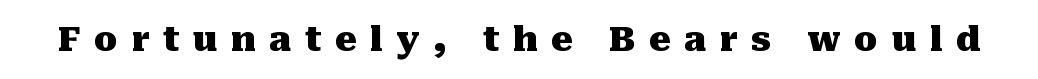
Varying glyph widths throughout — classic text-font behaviour. Plain, unruled lines of type. Pretty heavy lettering here — definitely bold. Stroke terminals: seriffed. The tracking reads as deliberately expanded to a designer's eye. Ordinary non-slanted type is in use.
